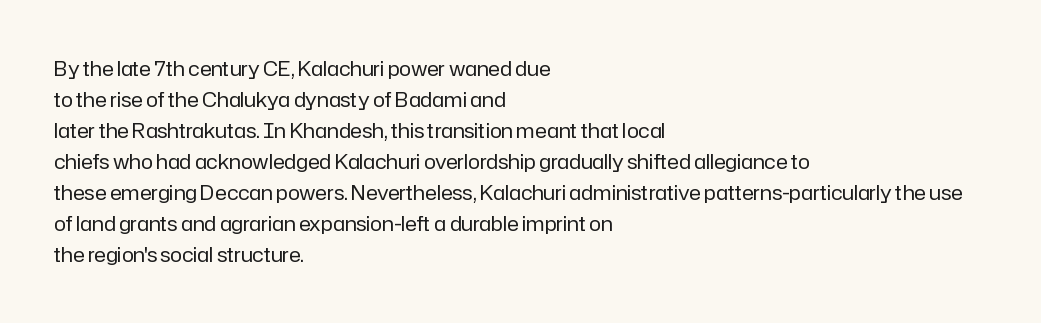
The image shows 20 px text type, upright; set left-aligned, normal line spacing (1.55x), normal letter spacing, not underlined.
